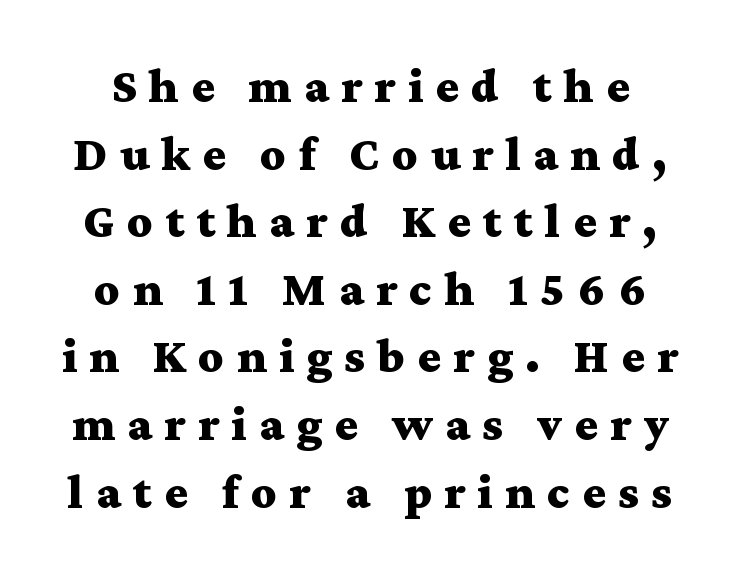
The image shows 49 px bold, wide serif type, upright; set normal line spacing (1.38x), unusually wide letter spacing (+0.25 em), not underlined; medium stroke contrast and a medium x-height.
